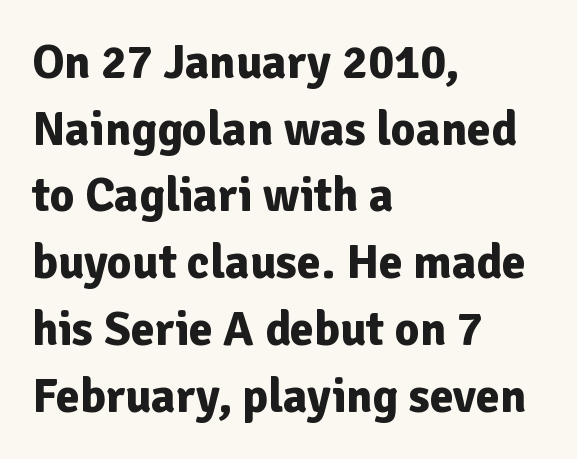
Q: Is the text bold? A: Yes.
Q: Is the text italic (slanted)? A: No, it is upright.
Q: Is the typeface a serif or a sans-serif typeface? A: Sans-serif.
Q: Is the text underlined? A: No.
Q: How is the paragraph aligned? A: Left-aligned.
Q: Is the spacing between letters normal or unusually wide? A: Normal.
Q: Is the spacing between lines tight, normal or loose? A: Normal.
Q: Width (condensed, normal, or wide)? A: Normal.
Q: Stroke contrast? A: Low.
Q: x-height? A: Medium.
Q: Monospaced? A: No.
